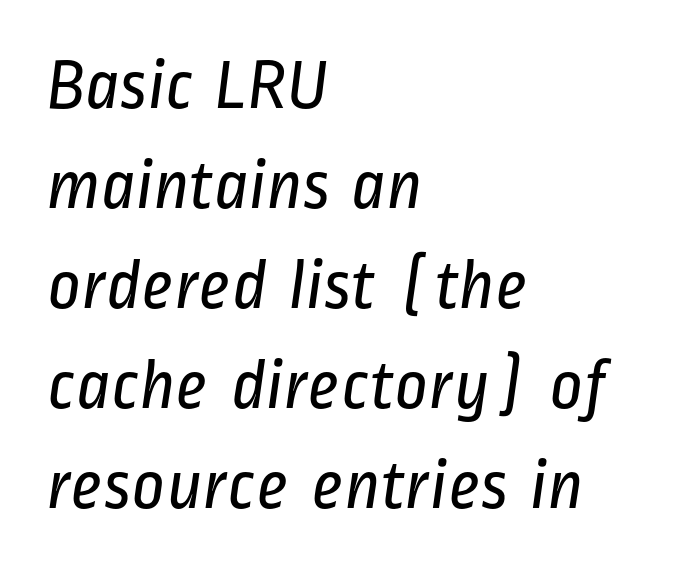
Q: Is the text bold? A: No.
Q: Is the typeface a serif or a sans-serif typeface? A: Sans-serif.
Q: Is the text underlined? A: No.
Q: How is the paragraph aligned? A: Left-aligned.
Q: Is the spacing between letters normal or unusually wide? A: Normal.
Q: Is the spacing between lines tight, normal or loose? A: Normal.
Q: Width (condensed, normal, or wide)? A: Condensed.
Q: Stroke contrast? A: Low.
Q: x-height? A: Medium.
Q: Monospaced? A: No.
